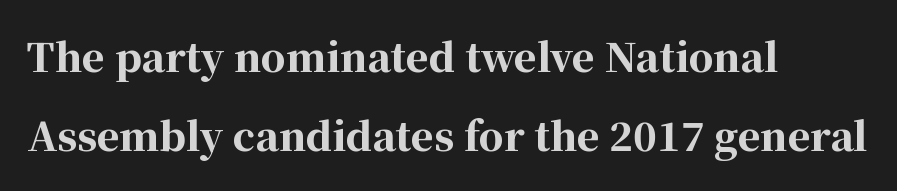
{"serif": "yes", "italic": "no", "bold": "yes", "weight": "bold", "width": "normal", "stroke_contrast": "high", "x_height": "medium", "monospaced": "no", "underline": "no", "align": "left", "line_spacing": "loose", "line_spacing_ratio": 2.03, "letter_spacing": "normal", "letter_spacing_em": 0.0, "glyph_px": 39}
